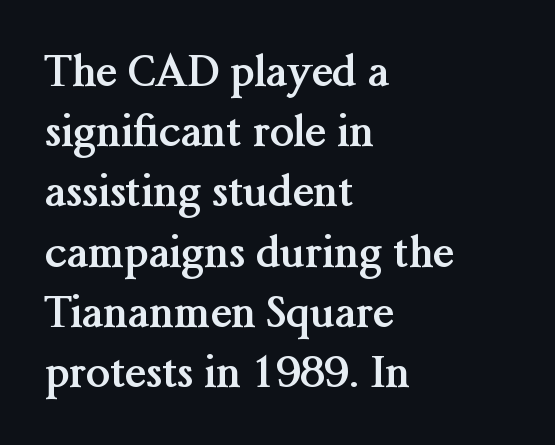
Q: Is the text bold? A: Yes.
Q: Is the text italic (slanted)? A: No, it is upright.
Q: Is the typeface a serif or a sans-serif typeface? A: Serif.
Q: Is the text underlined? A: No.
Q: How is the paragraph aligned? A: Left-aligned.
Q: Is the spacing between letters normal or unusually wide? A: Normal.
Q: Is the spacing between lines tight, normal or loose? A: Normal.
Q: Width (condensed, normal, or wide)? A: Normal.
Q: Stroke contrast? A: Medium.
Q: x-height? A: Medium.
Q: Monospaced? A: No.
